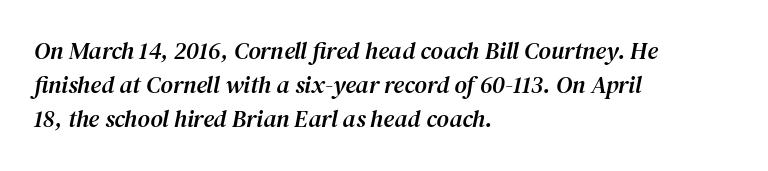
The font's italic variant was chosen for this text. The passage shown stacks its lines at a standard gap. The paragraph has a hard left edge and a soft right edge. How are the letters spaced? Ordinarily, with no added tracking. The glyphs are unaccompanied by any horizontal stroke below them.
